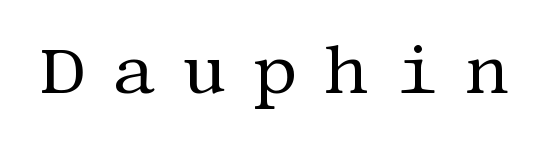
Q: Is the text bold? A: No.
Q: Is the text italic (slanted)? A: No, it is upright.
Q: Is the typeface a serif or a sans-serif typeface? A: Serif.
Q: Is the text underlined? A: No.
Q: Is the spacing between letters normal or unusually wide? A: Unusually wide.
Q: Width (condensed, normal, or wide)? A: Normal.
Q: Stroke contrast? A: Medium.
Q: x-height? A: Large.
